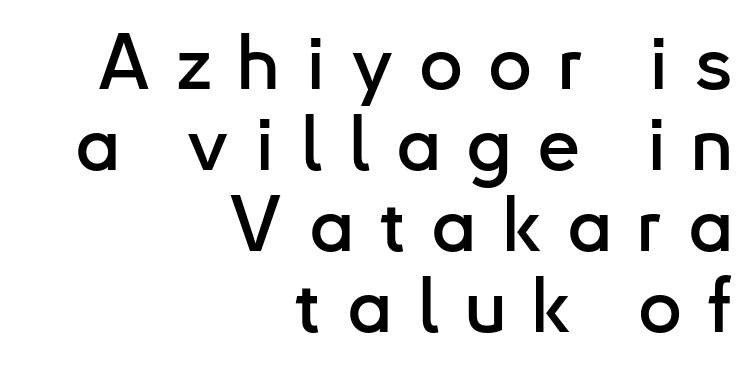
Q: Is the text italic (slanted)? A: No, it is upright.
Q: Is the typeface a serif or a sans-serif typeface? A: Sans-serif.
Q: Is the text underlined? A: No.
Q: How is the paragraph aligned? A: Right-aligned.
Q: Is the spacing between letters normal or unusually wide? A: Unusually wide.
Q: Is the spacing between lines tight, normal or loose? A: Tight.
Q: Width (condensed, normal, or wide)? A: Normal.
Q: Stroke contrast? A: Low.
Q: x-height? A: Small.
Q: Monospaced? A: No.
